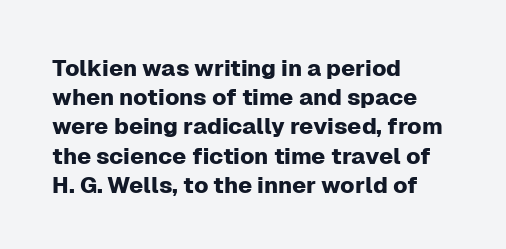
The image shows 23 px text type, upright; set left-aligned, normal line spacing (1.27x), normal letter spacing, not underlined.
